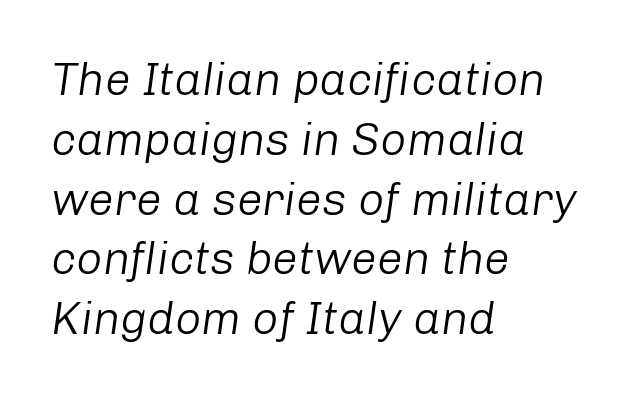
Q: Is the text bold? A: No.
Q: Is the text italic (slanted)? A: Yes, it leans right by about 8 degrees.
Q: Is the text underlined? A: No.
Q: How is the paragraph aligned? A: Left-aligned.
Q: Is the spacing between letters normal or unusually wide? A: Normal.
Q: Is the spacing between lines tight, normal or loose? A: Normal.
Q: Width (condensed, normal, or wide)? A: Normal.
Q: Stroke contrast? A: Low.
Q: x-height? A: Medium.
Q: Monospaced? A: No.
